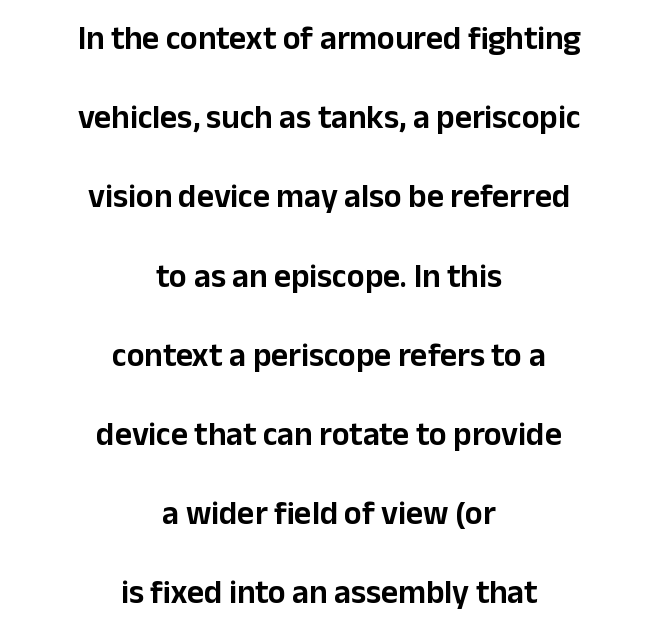
{"serif": "no", "italic": "no", "width": "normal", "stroke_contrast": "low", "x_height": "medium", "monospaced": "no", "underline": "no", "align": "center", "line_spacing": "loose", "line_spacing_ratio": 2.4, "letter_spacing": "normal", "letter_spacing_em": 0.0, "glyph_px": 33}
